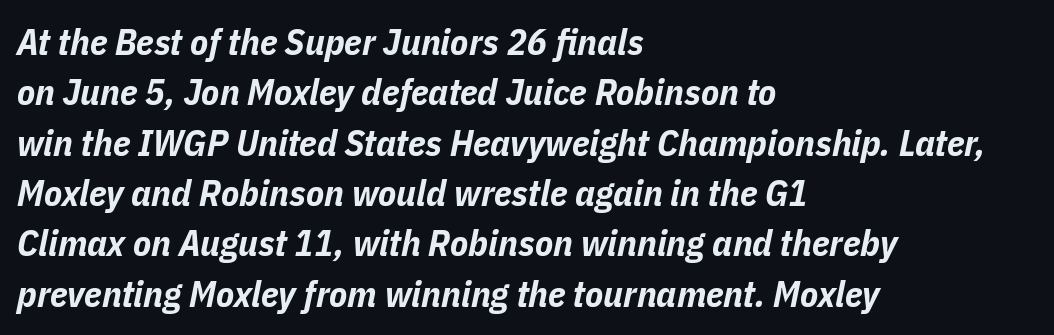
Does extra space separate the letters? No, they use regular spacing. Think of a printed novel: that variable character pitch is what you see here. Short and long lines alike share a common starting point at left. Beneath every word, the page is bare. Emphasis by weight is at full strength: bold. Whoever set this chose a conventional vertical rhythm.
